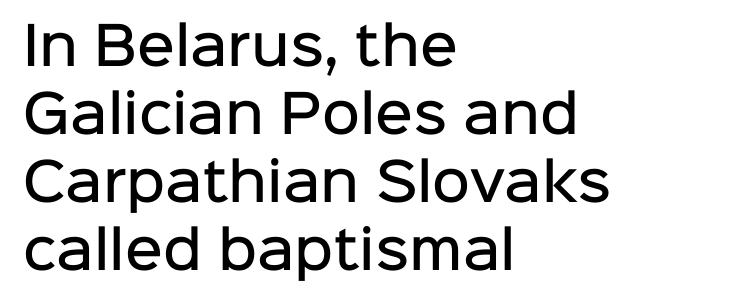
Q: Is the text bold? A: Semi-bold.
Q: Is the text italic (slanted)? A: No, it is upright.
Q: Is the typeface a serif or a sans-serif typeface? A: Sans-serif.
Q: Is the text underlined? A: No.
Q: How is the paragraph aligned? A: Left-aligned.
Q: Is the spacing between letters normal or unusually wide? A: Normal.
Q: Is the spacing between lines tight, normal or loose? A: Normal.
Q: Width (condensed, normal, or wide)? A: Normal.
Q: Stroke contrast? A: Low.
Q: x-height? A: Medium.
Q: Monospaced? A: No.
